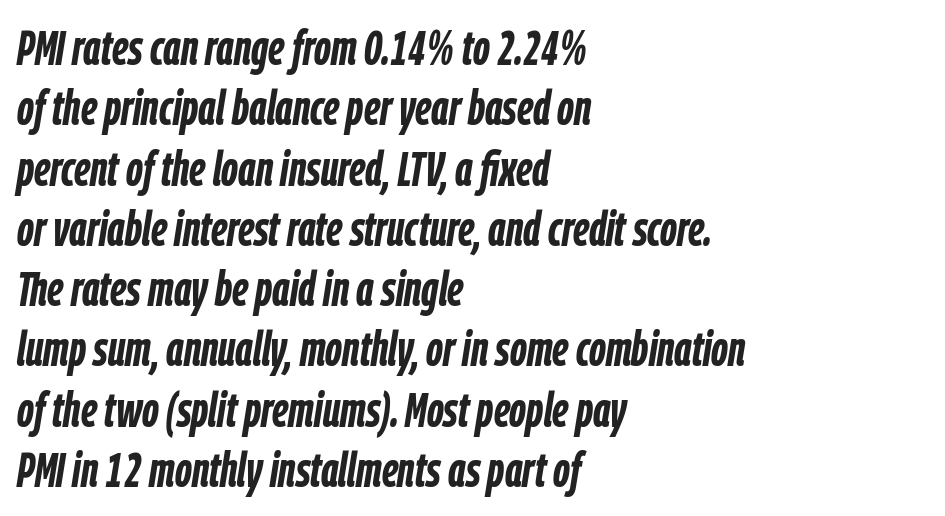
Q: Is the text bold? A: Yes.
Q: Is the text italic (slanted)? A: Yes, it leans right by about 9 degrees.
Q: Is the text underlined? A: No.
Q: How is the paragraph aligned? A: Left-aligned.
Q: Is the spacing between letters normal or unusually wide? A: Normal.
Q: Width (condensed, normal, or wide)? A: Condensed.
Q: Stroke contrast? A: Low.
Q: x-height? A: Medium.
Q: Monospaced? A: No.
